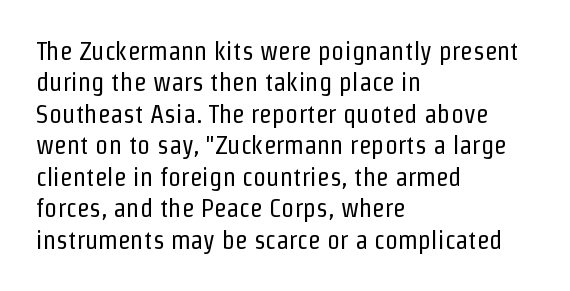
What stands out about the letter spacing? Nothing — it is the standard amount. The rendering anchors every line to the left-hand side. A light-to-regular cut is what we see here. Ordinary non-slanted type is in use.
